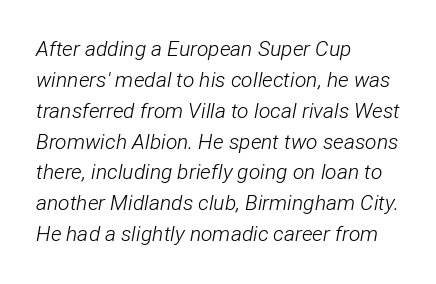
The image shows 21 px text type, italic (leaning right); set left-aligned, normal line spacing (1.47x), normal letter spacing, not underlined.
